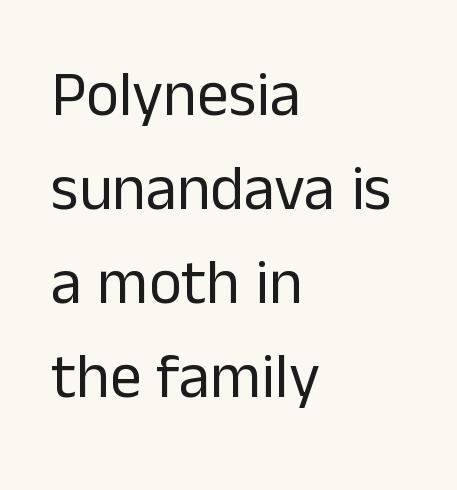
{"serif": "no", "italic": "no", "bold": "no", "weight": "regular", "width": "normal", "stroke_contrast": "low", "x_height": "medium", "monospaced": "no", "underline": "no", "align": "left", "line_spacing": "normal", "line_spacing_ratio": 1.49, "letter_spacing": "normal", "letter_spacing_em": 0.0, "glyph_px": 63}
